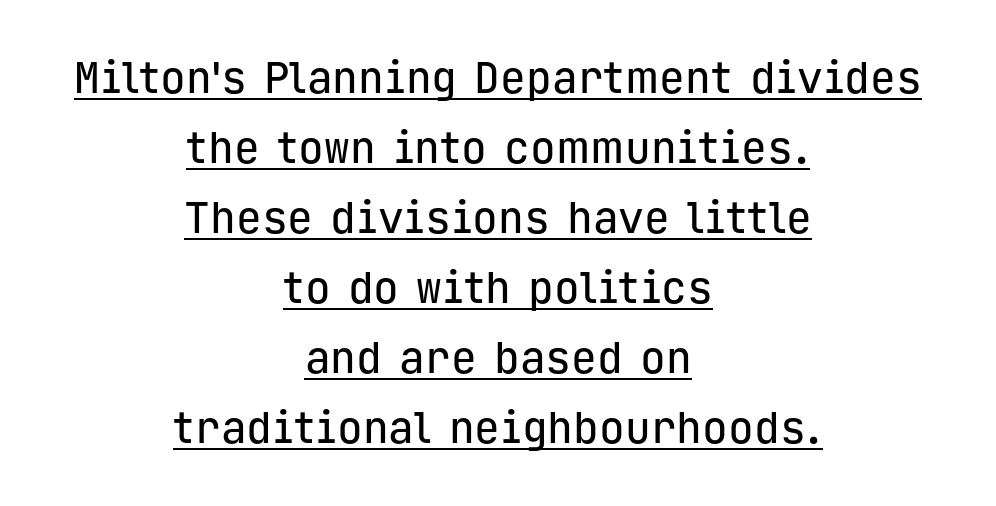
The image shows 43 px sans-serif type, upright, monospaced; set centered, normal line spacing (1.63x), normal letter spacing, underlined; low stroke contrast and a medium x-height.
